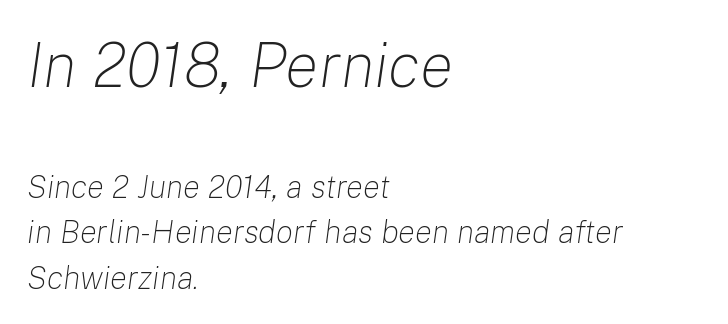
Q: Is the text bold? A: No.
Q: Is the text italic (slanted)? A: Yes, it leans right by about 8 degrees.
Q: Is the text underlined? A: No.
Q: How is the paragraph aligned? A: Left-aligned.
Q: Is the spacing between letters normal or unusually wide? A: Normal.
Q: Is the spacing between lines tight, normal or loose? A: Normal.
Q: Which block of text is set in a larger size, the first (top) or the second (bottom)? A: The first (top) one.
Q: Width (condensed, normal, or wide)? A: Normal.
Q: Stroke contrast? A: Low.
Q: x-height? A: Medium.
Q: Monospaced? A: No.
